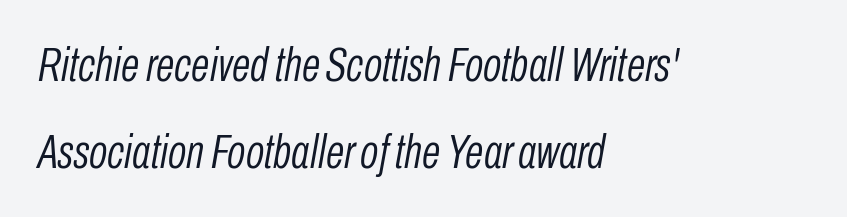
Q: Is the text bold? A: No.
Q: Is the text italic (slanted)? A: Yes, it leans right by about 10 degrees.
Q: Is the text underlined? A: No.
Q: How is the paragraph aligned? A: Left-aligned.
Q: Is the spacing between letters normal or unusually wide? A: Normal.
Q: Width (condensed, normal, or wide)? A: Condensed.
Q: Stroke contrast? A: Low.
Q: x-height? A: Medium.
Q: Monospaced? A: No.
